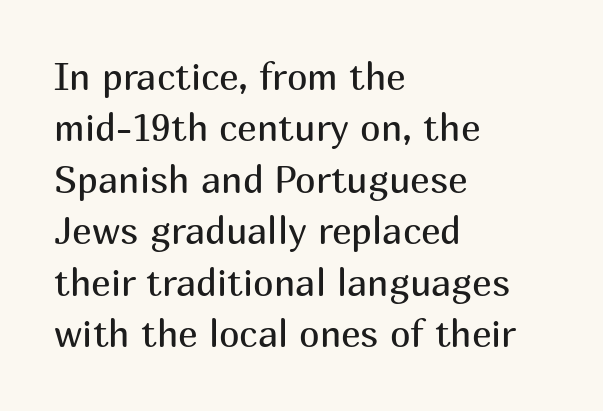
{"serif": "no", "italic": "no", "bold": "no", "weight": "regular", "width": "normal", "stroke_contrast": "medium", "x_height": "medium", "monospaced": "no", "underline": "no", "align": "left", "line_spacing": "normal", "line_spacing_ratio": 1.39, "letter_spacing": "normal", "letter_spacing_em": 0.0, "glyph_px": 37}
